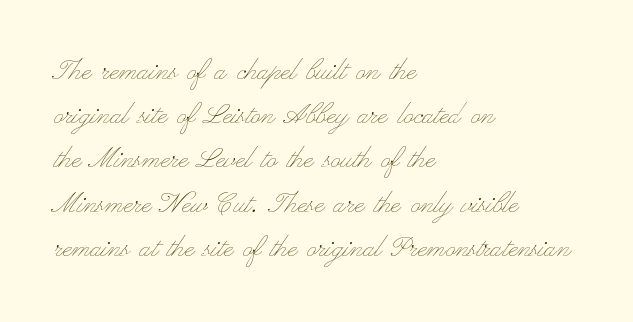
The image shows 34 px thin, wide type; set left-aligned, normal line spacing (1.3x), normal letter spacing, not underlined; low stroke contrast and a small x-height.
